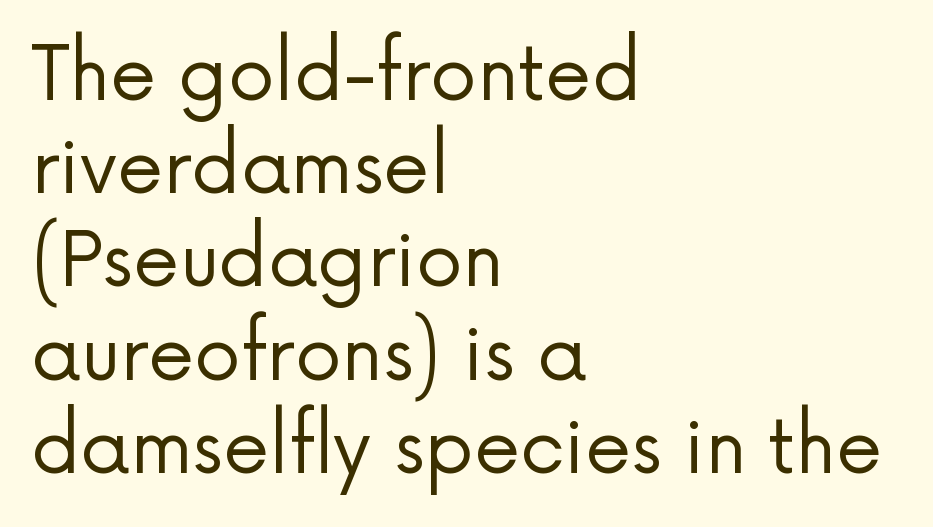
Caption: multi-line text, flush left, ragged right. The designer left line spacing at the default. What kind of face is this? One without serifs — a sans. Each letter keeps its own natural width here, so spacing adapts to shape.
